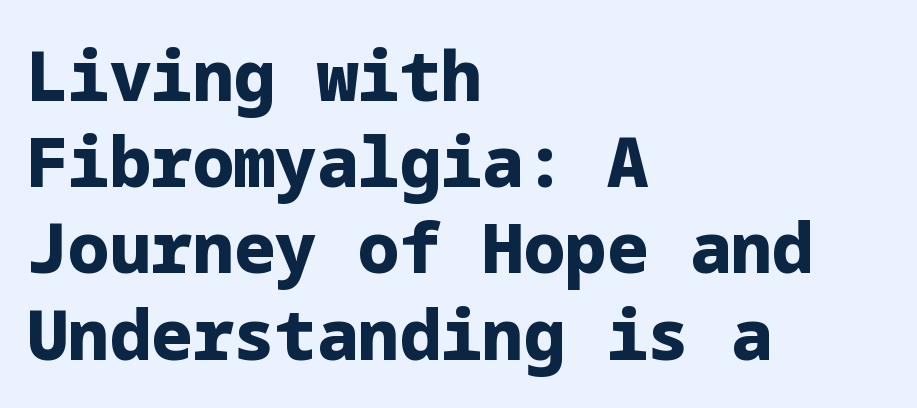
The typeface chosen for these lines omits serifs. Anything drawn beneath the words? Only blank space. The line-height multiplier appears to be the usual default. Characters follow at the spacing the type designer built in. The sample has been set heavy, in full bold. Characters remain perfectly vertical along every line.
